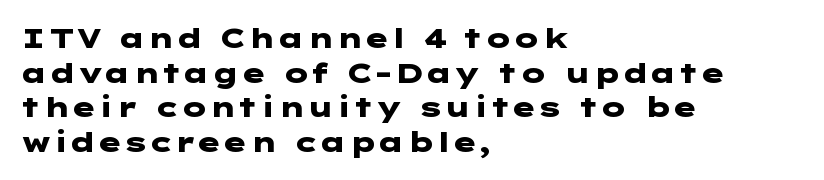
The image shows 28 px heavy, wide sans-serif type, upright; set left-aligned, line spacing 1.24x, normal letter spacing, not underlined; low stroke contrast and a medium x-height.
